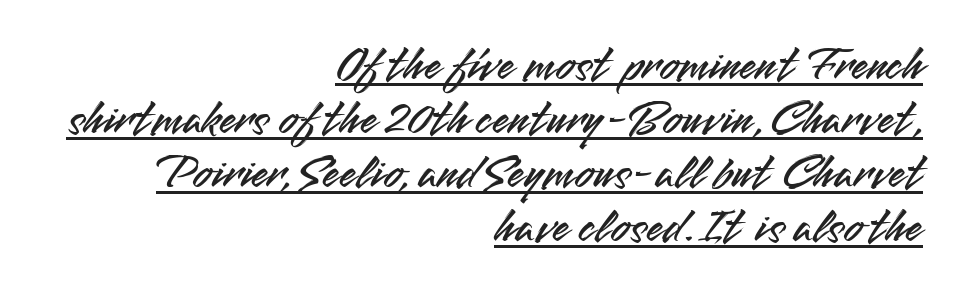
The image shows 49 px sans-serif type; set right-aligned, tight line spacing (1.1x), normal letter spacing, underlined; medium stroke contrast and a small x-height.
